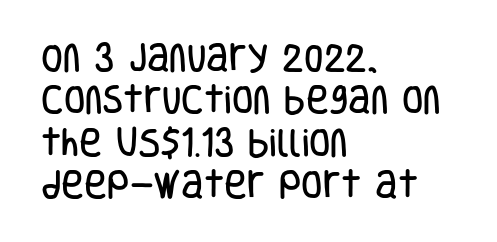
Q: Is the text italic (slanted)? A: No, it is upright.
Q: Is the typeface a serif or a sans-serif typeface? A: Sans-serif.
Q: Is the text underlined? A: No.
Q: How is the paragraph aligned? A: Left-aligned.
Q: Is the spacing between letters normal or unusually wide? A: Normal.
Q: Is the spacing between lines tight, normal or loose? A: Normal.
Q: Width (condensed, normal, or wide)? A: Condensed.
Q: Stroke contrast? A: Low.
Q: x-height? A: Large.
Q: Monospaced? A: No.
